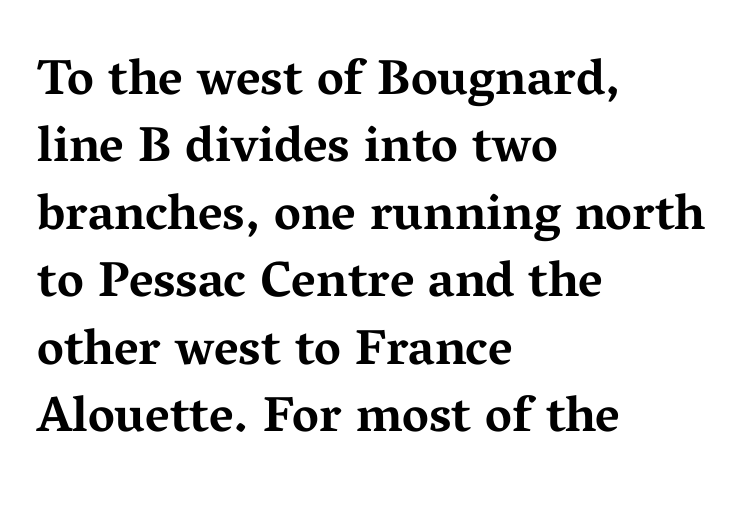
{"serif": "yes", "italic": "no", "bold": "yes", "weight": "bold", "width": "wide", "stroke_contrast": "medium", "x_height": "medium", "monospaced": "no", "underline": "no", "align": "left", "line_spacing": "normal", "line_spacing_ratio": 1.35, "letter_spacing": "normal", "letter_spacing_em": 0.0, "glyph_px": 50}
